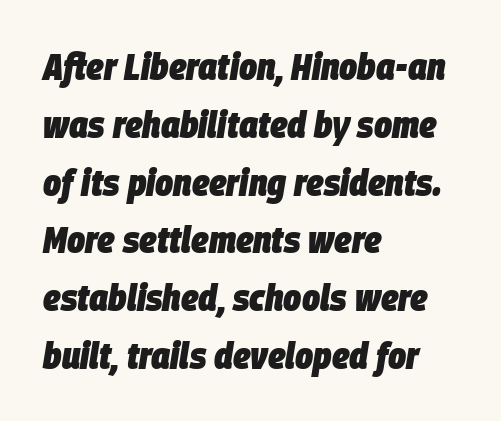
The image shows 38 px heavy, condensed type, italic (leaning right); set left-aligned, normal line spacing (1.52x), normal letter spacing, not underlined; low stroke contrast and a large x-height.
